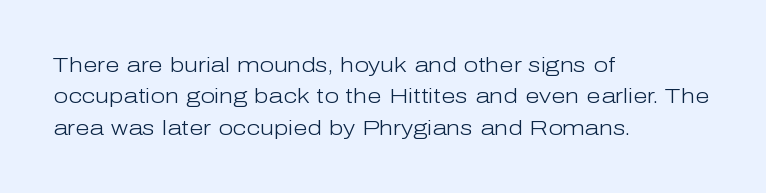
Q: Is the text bold? A: No.
Q: Is the text italic (slanted)? A: No, it is upright.
Q: Is the text underlined? A: No.
Q: How is the paragraph aligned? A: Left-aligned.
Q: Is the spacing between letters normal or unusually wide? A: Normal.
Q: Is the spacing between lines tight, normal or loose? A: Normal.
